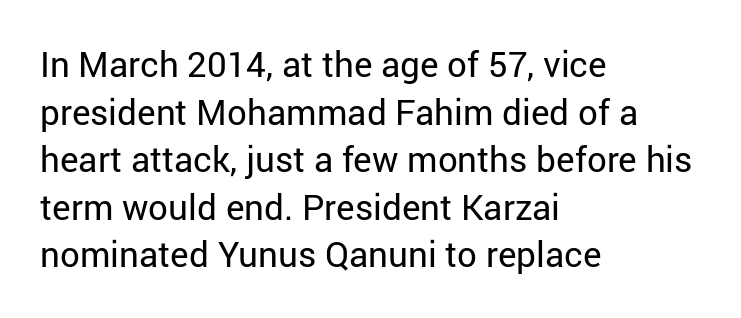
{"serif": "no", "italic": "no", "bold": "no", "weight": "regular", "width": "normal", "stroke_contrast": "low", "x_height": "medium", "monospaced": "no", "underline": "no", "align": "left", "line_spacing": "normal", "line_spacing_ratio": 1.36, "letter_spacing": "normal", "letter_spacing_em": 0.0, "glyph_px": 35}
